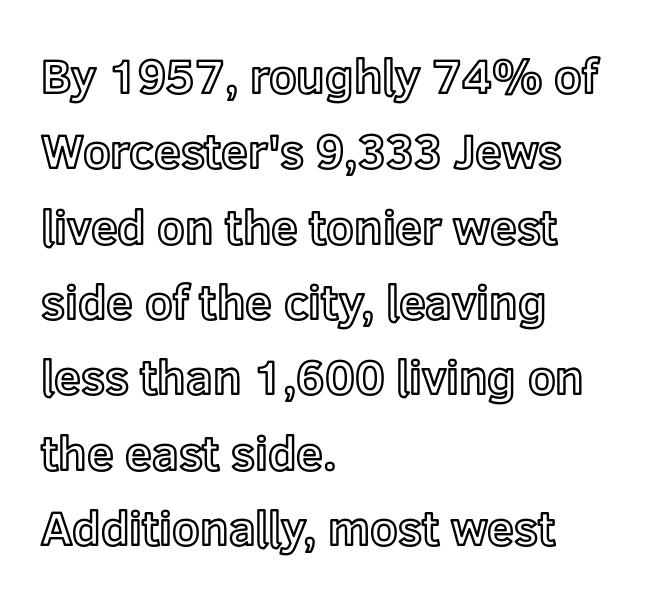
The image shows 48 px text type, upright; set left-aligned, normal line spacing (1.57x), normal letter spacing, not underlined; a medium x-height.
